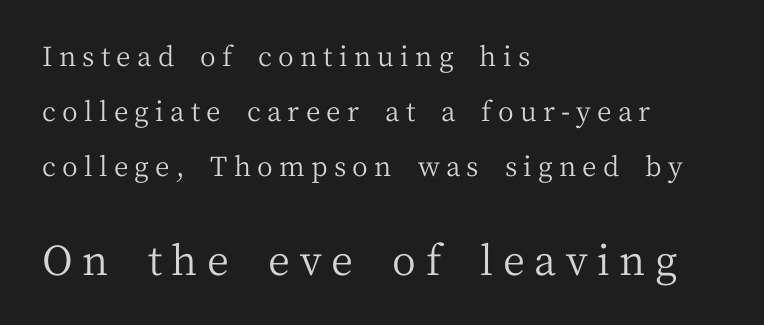
The image shows 41 px regular-weight serif type, upright; set left-aligned, loose line spacing (2.03x), unusually wide letter spacing (+0.23 em), not underlined; the second (bottom) block is 1.52x larger; medium stroke contrast and a medium x-height.
